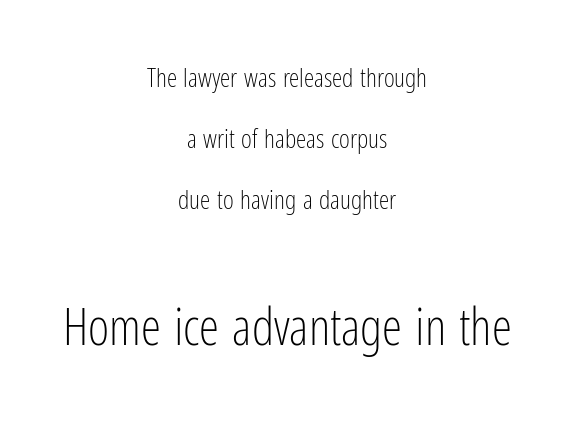
{"serif": "no", "italic": "no", "bold": "no", "weight": "light", "width": "condensed", "stroke_contrast": "low", "x_height": "medium", "monospaced": "no", "underline": "no", "align": "center", "line_spacing": "loose", "line_spacing_ratio": 2.34, "letter_spacing": "normal", "letter_spacing_em": 0.0, "larger_block": "second", "size_ratio": 1.96, "glyph_px": 51}
